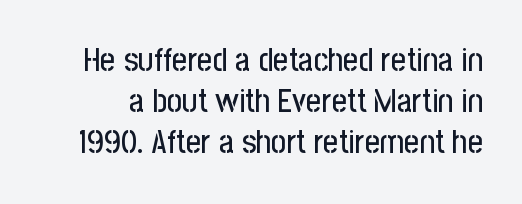
{"serif": "no", "italic": "no", "width": "condensed", "stroke_contrast": "low", "x_height": "medium", "monospaced": "no", "underline": "no", "line_spacing": "normal", "line_spacing_ratio": 1.25, "letter_spacing": "normal", "letter_spacing_em": 0.0, "glyph_px": 33}
